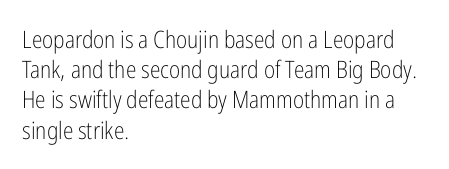
The weight would be labelled regular, book, light, or lighter still. Every stem runs plumb, perpendicular to the baseline. Descender tails drop into unmarked territory. One glance says typical: line gaps are just what's usual.
